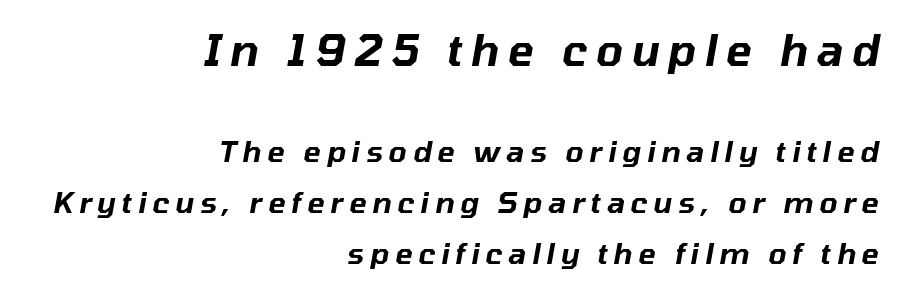
In terms of letterspacing, this is a distinctly airy, spread setting. Yep, that's italic — everything's leaning. This sample has the flowing, uneven cadence of proportional lettering. All the whitespace from short lines collects on the left.
